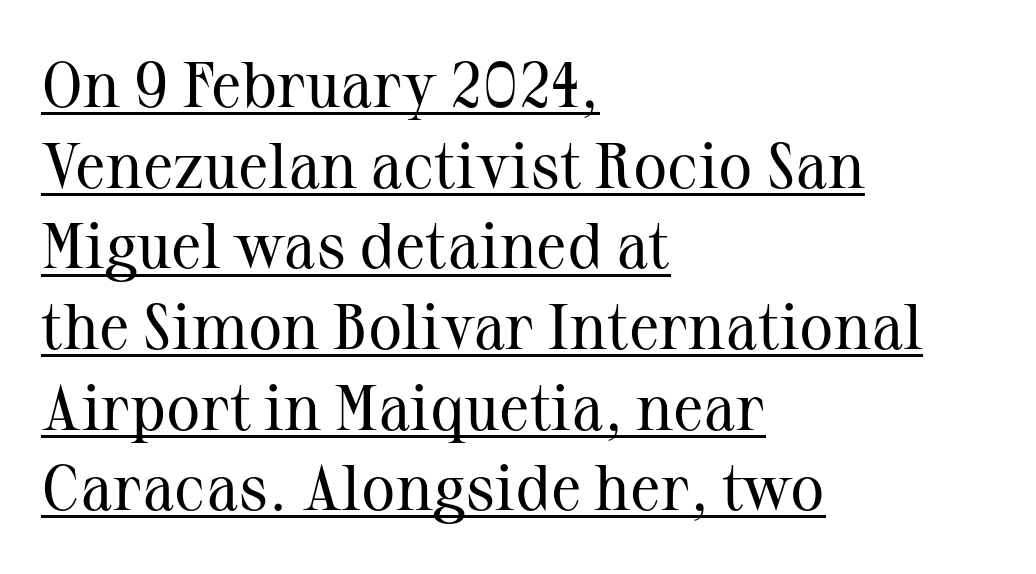
Q: Is the text bold? A: No.
Q: Is the text italic (slanted)? A: No, it is upright.
Q: Is the typeface a serif or a sans-serif typeface? A: Serif.
Q: Is the text underlined? A: Yes.
Q: How is the paragraph aligned? A: Left-aligned.
Q: Is the spacing between letters normal or unusually wide? A: Normal.
Q: Is the spacing between lines tight, normal or loose? A: Normal.
Q: Width (condensed, normal, or wide)? A: Normal.
Q: Stroke contrast? A: Medium.
Q: x-height? A: Medium.
Q: Monospaced? A: No.
